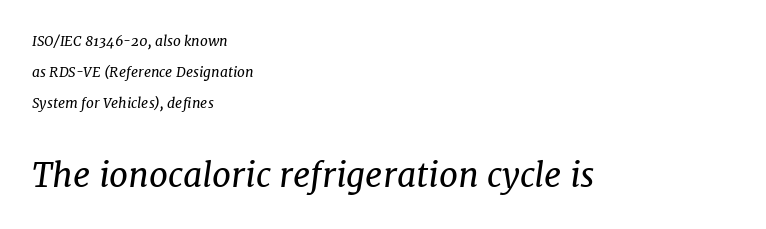
{"serif": "yes", "italic": "yes", "lean": "right", "slant_degrees": 7, "bold": "no", "weight": "regular", "width": "normal", "stroke_contrast": "low", "x_height": "medium", "monospaced": "no", "underline": "no", "align": "left", "line_spacing": "loose", "line_spacing_ratio": 2.23, "letter_spacing": "normal", "letter_spacing_em": 0.0, "larger_block": "second", "size_ratio": 2.43, "glyph_px": 34}
